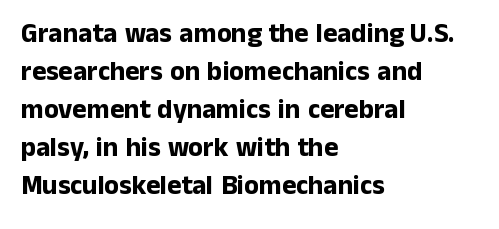
Q: Is the text bold? A: Yes.
Q: Is the text italic (slanted)? A: No, it is upright.
Q: Is the text underlined? A: No.
Q: How is the paragraph aligned? A: Left-aligned.
Q: Is the spacing between letters normal or unusually wide? A: Normal.
Q: Is the spacing between lines tight, normal or loose? A: Normal.
